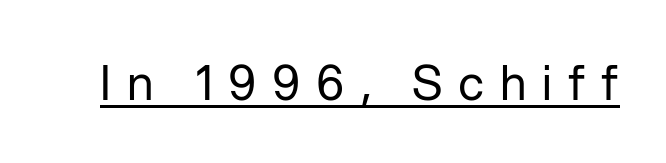
Display-style spreading of the glyphs; the letterfit is very open. Nothing heavy about these letters — not bold at all. Descenders here cross a horizontal rule under the line. These lines are rendered in a variable-pitch font.
